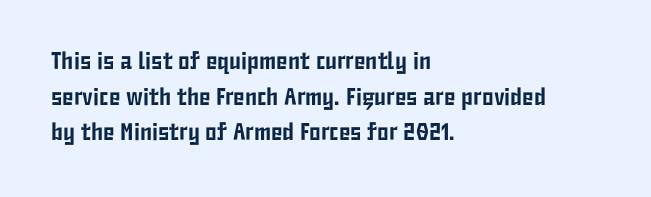
Q: Is the text italic (slanted)? A: No, it is upright.
Q: Is the text underlined? A: No.
Q: How is the paragraph aligned? A: Left-aligned.
Q: Is the spacing between letters normal or unusually wide? A: Normal.
Q: Is the spacing between lines tight, normal or loose? A: Normal.
